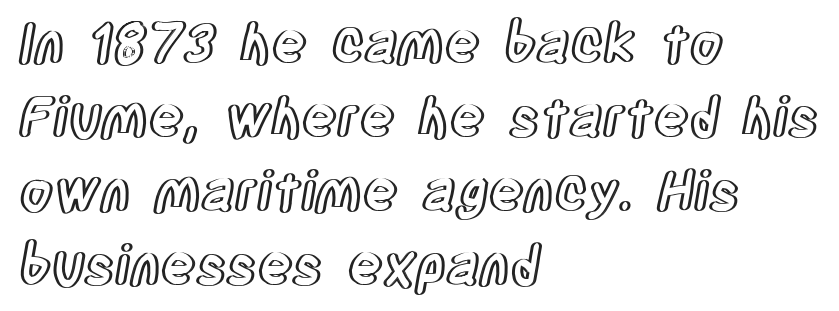
Q: Is the text italic (slanted)? A: Yes.
Q: Is the text underlined? A: No.
Q: How is the paragraph aligned? A: Left-aligned.
Q: Is the spacing between letters normal or unusually wide? A: Normal.
Q: Is the spacing between lines tight, normal or loose? A: Normal.
Q: Width (condensed, normal, or wide)? A: Condensed.
Q: x-height? A: Large.
Q: Monospaced? A: No.
